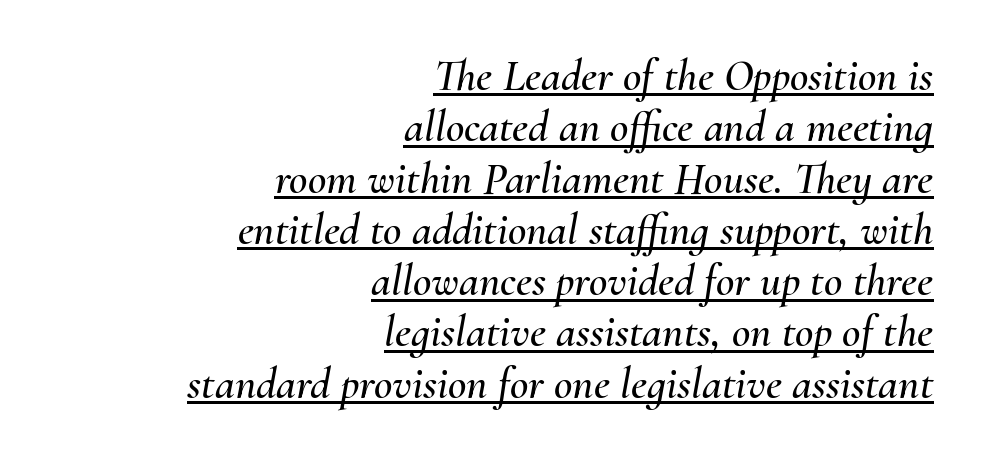
{"italic": "yes", "lean": "right", "slant_degrees": 10, "width": "normal", "stroke_contrast": "medium", "x_height": "small", "monospaced": "no", "underline": "yes", "align": "right", "line_spacing": "tight", "line_spacing_ratio": 1.14, "letter_spacing": "normal", "letter_spacing_em": 0.0, "glyph_px": 45}
